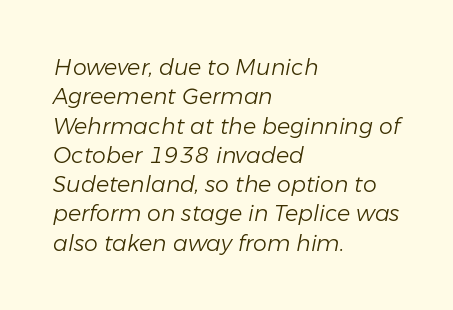
The image shows 22 px text type, italic (leaning right); set left-aligned, normal line spacing (1.33x), normal letter spacing, not underlined.
